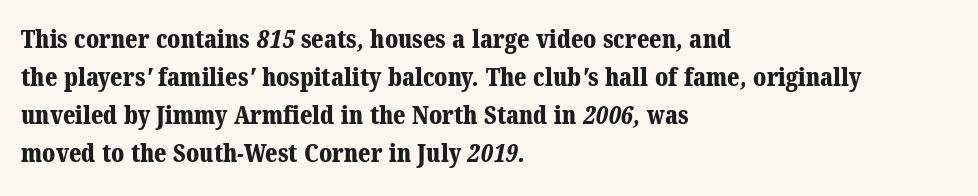
The gap between lines stays unmarked. Normally led — the rows are evenly, conventionally spaced. Alignment: flush left. Compared with an ordinary text face, these strokes are far heavier — a full bold. Students, note that the glyphs here touch the page at normal intervals.
